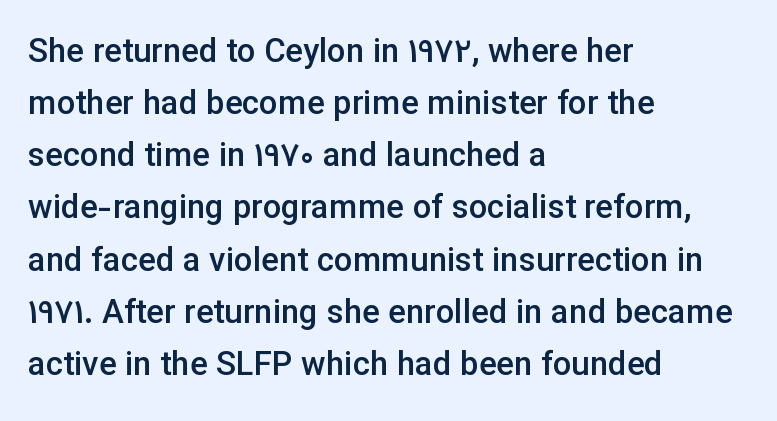
The image shows 33 px semibold sans-serif type, upright; set left-aligned, normal line spacing (1.58x), normal letter spacing, not underlined; low stroke contrast and a medium x-height.
